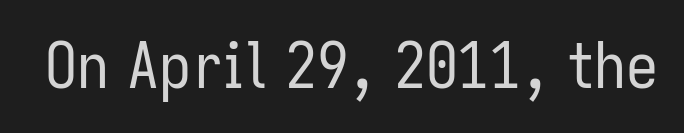
The image shows 64 px regular-weight, condensed sans-serif type, upright; set normal letter spacing, not underlined; low stroke contrast and a medium x-height.
